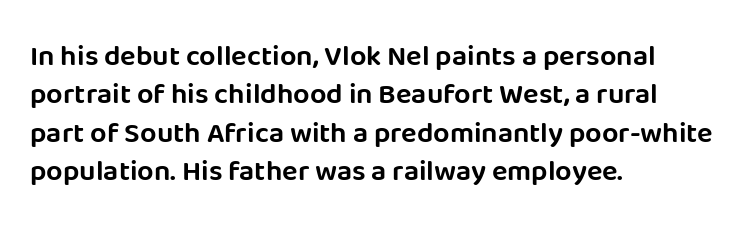
The image shows 29 px sans-serif type, upright; set left-aligned, normal line spacing (1.32x), normal letter spacing, not underlined; low stroke contrast and a large x-height.
